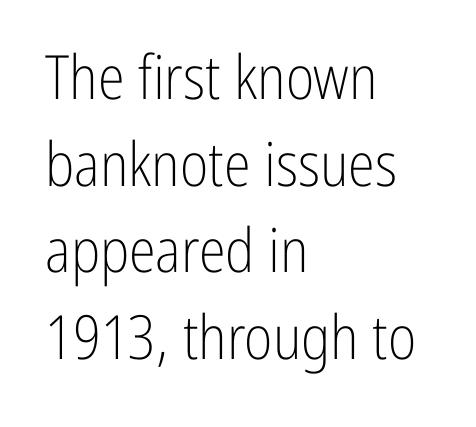
Q: Is the text bold? A: No.
Q: Is the text italic (slanted)? A: No, it is upright.
Q: Is the typeface a serif or a sans-serif typeface? A: Sans-serif.
Q: Is the text underlined? A: No.
Q: How is the paragraph aligned? A: Left-aligned.
Q: Is the spacing between letters normal or unusually wide? A: Normal.
Q: Is the spacing between lines tight, normal or loose? A: Normal.
Q: Width (condensed, normal, or wide)? A: Condensed.
Q: Stroke contrast? A: Low.
Q: x-height? A: Medium.
Q: Monospaced? A: No.
